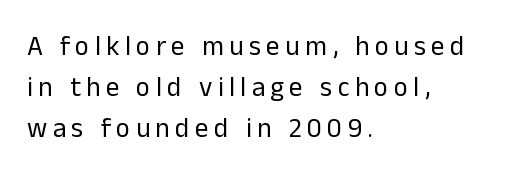
Q: Is the text bold? A: No.
Q: Is the text italic (slanted)? A: No, it is upright.
Q: Is the text underlined? A: No.
Q: How is the paragraph aligned? A: Left-aligned.
Q: Is the spacing between letters normal or unusually wide? A: Unusually wide.
Q: Is the spacing between lines tight, normal or loose? A: Normal.
